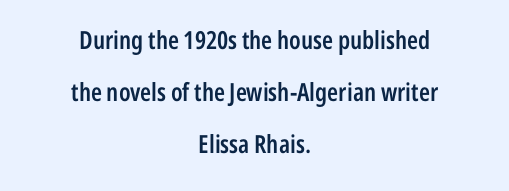
The strip under each line holds only bare page. These lines stack symmetrically, like a column narrowing and widening about its center. The face used here is rendered with its standard letterfit. The designer dialed line spacing up above the default.
